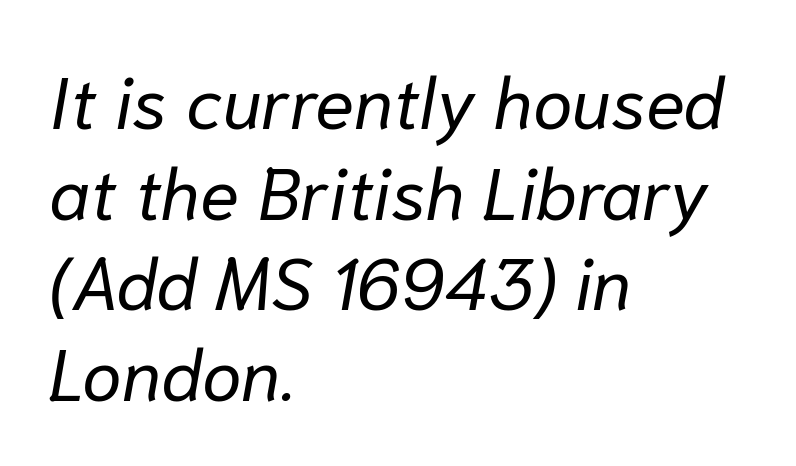
Q: Is the text bold? A: No.
Q: Is the text italic (slanted)? A: Yes, it leans right by about 10 degrees.
Q: Is the text underlined? A: No.
Q: How is the paragraph aligned? A: Left-aligned.
Q: Is the spacing between letters normal or unusually wide? A: Normal.
Q: Is the spacing between lines tight, normal or loose? A: Normal.
Q: Width (condensed, normal, or wide)? A: Normal.
Q: Stroke contrast? A: Low.
Q: x-height? A: Medium.
Q: Monospaced? A: No.
